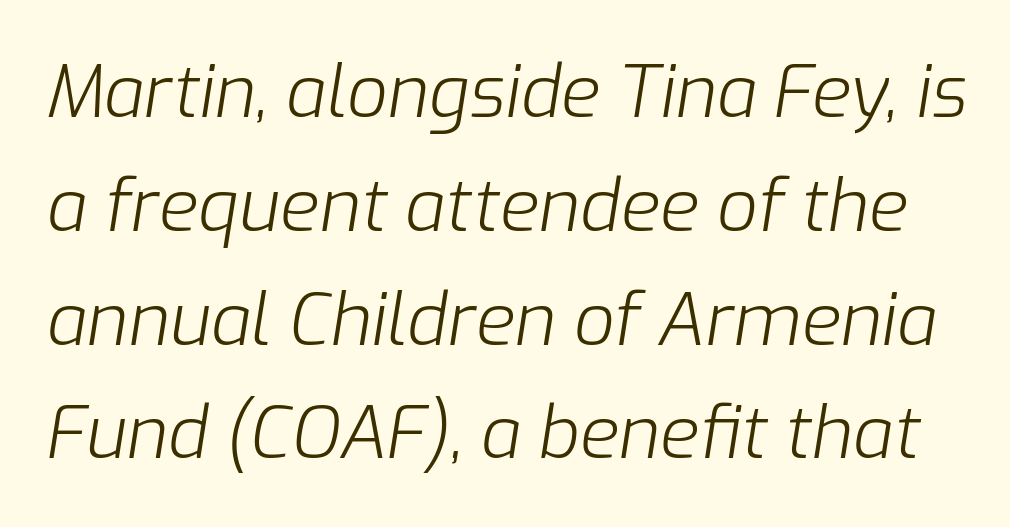
Q: Is the text bold? A: No.
Q: Is the text italic (slanted)? A: Yes, it leans right by about 9 degrees.
Q: Is the text underlined? A: No.
Q: Is the spacing between letters normal or unusually wide? A: Normal.
Q: Is the spacing between lines tight, normal or loose? A: Normal.
Q: Width (condensed, normal, or wide)? A: Normal.
Q: Stroke contrast? A: Low.
Q: x-height? A: Medium.
Q: Monospaced? A: No.
